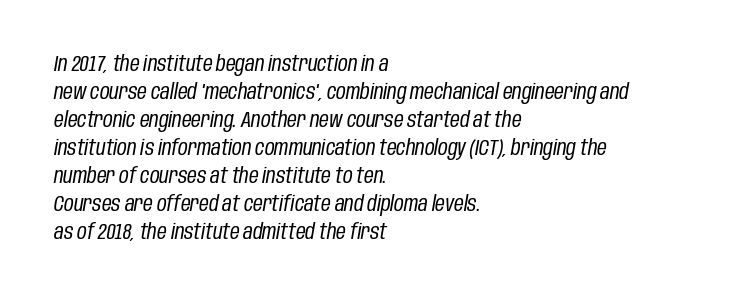
Stems here are at most as thick as an everyday book face. Does the copy run flush right? No — it runs flush left. Vertically, the passage feels balanced, rows spaced as you'd expect. Words appear dense and cohesive because spacing is normal. Characters are canted at an angle relative to the baseline's perpendicular.
